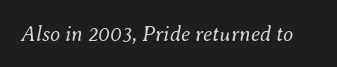
The image shows 21 px text type, italic (leaning right); set normal letter spacing, not underlined.
